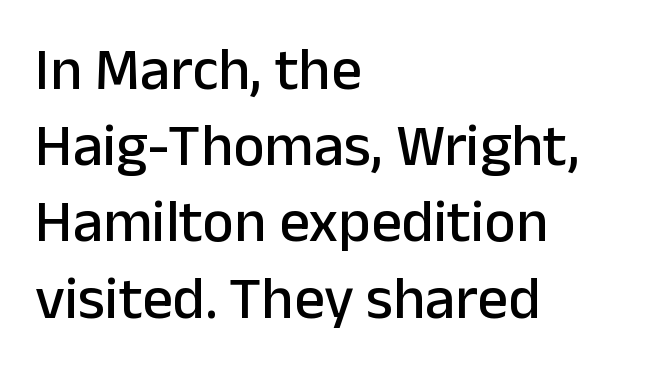
Q: Is the text italic (slanted)? A: No, it is upright.
Q: Is the typeface a serif or a sans-serif typeface? A: Sans-serif.
Q: Is the text underlined? A: No.
Q: How is the paragraph aligned? A: Left-aligned.
Q: Is the spacing between letters normal or unusually wide? A: Normal.
Q: Is the spacing between lines tight, normal or loose? A: Normal.
Q: Width (condensed, normal, or wide)? A: Normal.
Q: Stroke contrast? A: Low.
Q: x-height? A: Medium.
Q: Monospaced? A: No.
